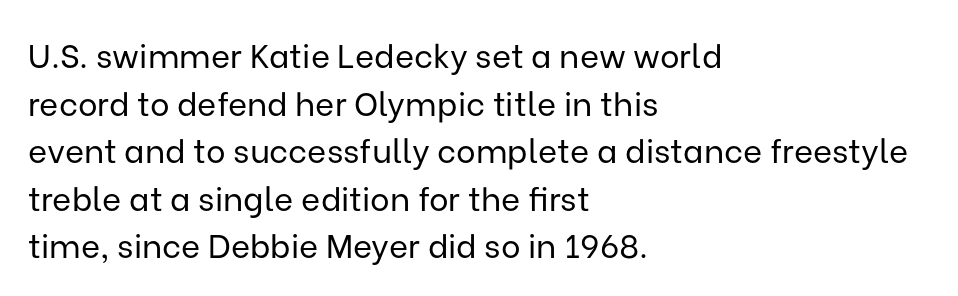
{"serif": "no", "italic": "no", "bold": "no", "weight": "regular", "width": "normal", "stroke_contrast": "low", "x_height": "medium", "monospaced": "no", "underline": "no", "align": "left", "line_spacing": "normal", "line_spacing_ratio": 1.44, "letter_spacing": "normal", "letter_spacing_em": 0.0, "glyph_px": 33}
